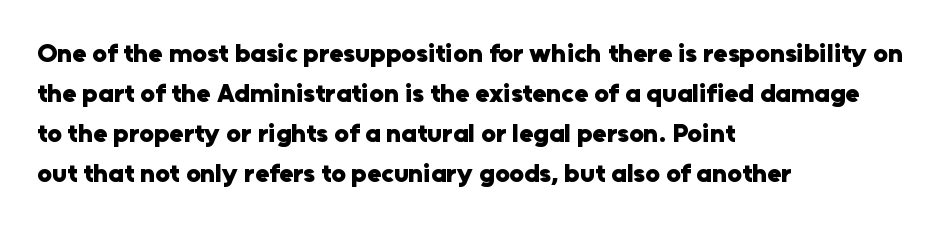
{"italic": "no", "bold": "yes", "underline": "no", "align": "left", "line_spacing": "normal", "line_spacing_ratio": 1.54, "letter_spacing": "normal", "letter_spacing_em": 0.0, "glyph_px": 26}
